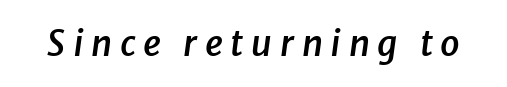
{"italic": "yes", "lean": "right", "slant_degrees": 8, "bold": "semi", "weight": "semibold", "width": "normal", "stroke_contrast": "low", "x_height": "medium", "monospaced": "no", "underline": "no", "letter_spacing": "wide", "letter_spacing_em": 0.22, "glyph_px": 35}
